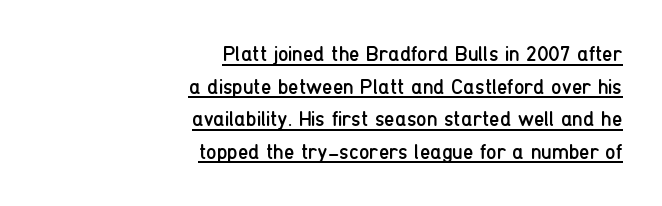
Honestly, the row spacing looks completely unremarkable. The strokes are not fattened; the text isn't bold. Line ends are locked; line starts wander. When letters stand straight like this, we call the style roman or upright.
